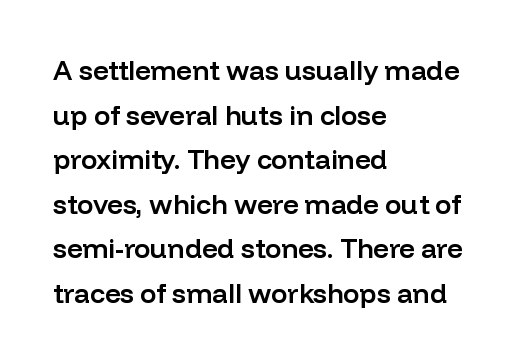
The image shows 27 px text type, upright; set left-aligned, normal line spacing (1.65x), normal letter spacing, not underlined.
